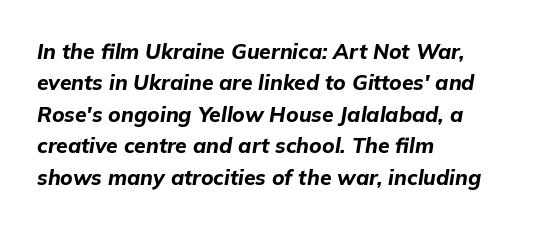
The strokes are fattened all the way to bold. The paragraph has a hard left edge and a soft right edge. Quick note: underline off. The rows are spaced the way most documents space them.
